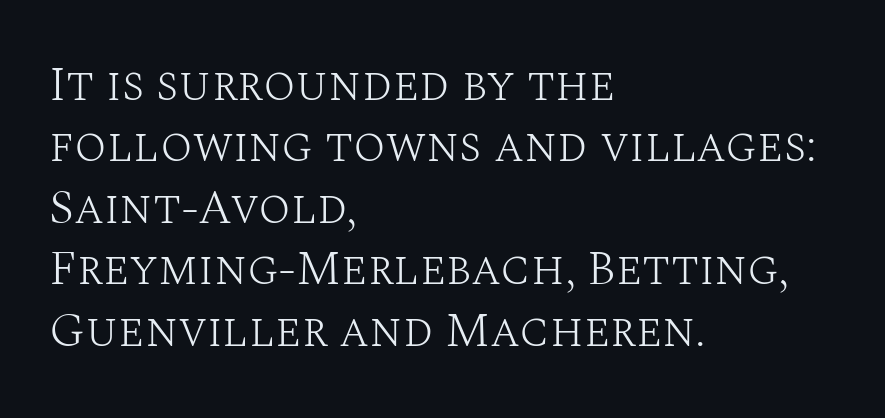
The image shows 48 px light serif type, upright; set left-aligned, normal line spacing (1.28x), normal letter spacing, not underlined; medium stroke contrast and a large x-height.
